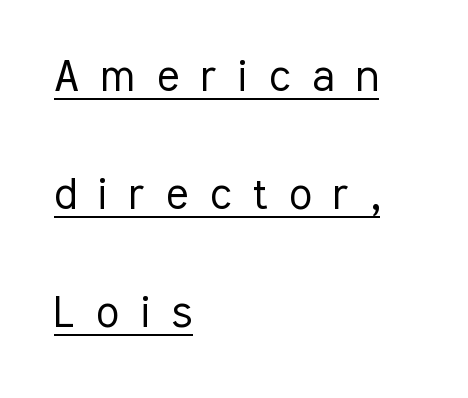
The image shows 52 px light, condensed sans-serif type, upright; set left-aligned, loose line spacing (2.27x), unusually wide letter spacing (+0.42 em), underlined; low stroke contrast and a medium x-height.
